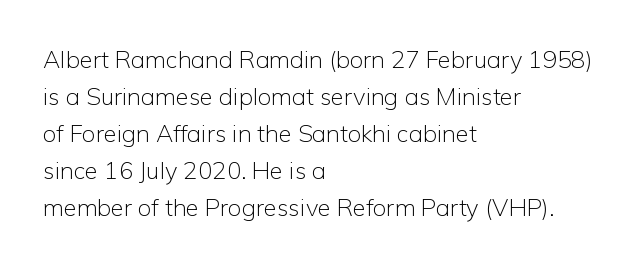
Q: Is the text bold? A: No.
Q: Is the text italic (slanted)? A: No, it is upright.
Q: Is the text underlined? A: No.
Q: How is the paragraph aligned? A: Left-aligned.
Q: Is the spacing between letters normal or unusually wide? A: Normal.
Q: Is the spacing between lines tight, normal or loose? A: Normal.
